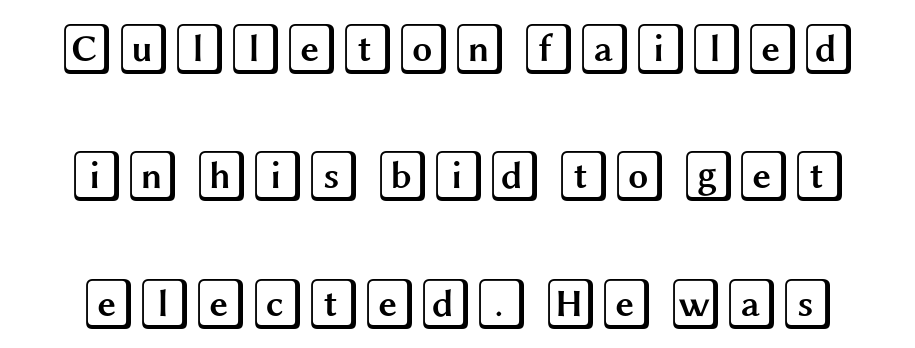
Glyph-to-glyph distance matches everyday printed text. A bare baseline throughout the passage. Characters remain perfectly vertical along every line. Horizontal bands of white between lines are thick stripes.
